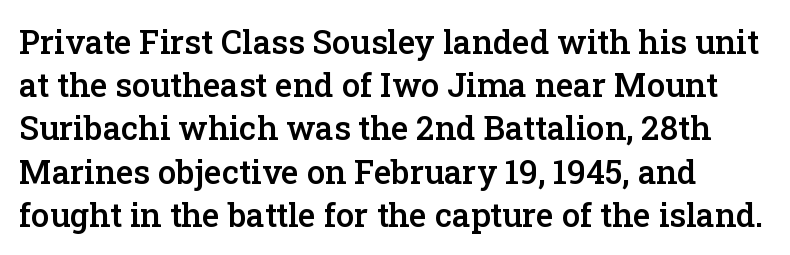
{"serif": "yes", "italic": "no", "bold": "semi", "weight": "semibold", "width": "normal", "stroke_contrast": "low", "x_height": "medium", "monospaced": "no", "underline": "no", "line_spacing": "normal", "line_spacing_ratio": 1.31, "letter_spacing": "normal", "letter_spacing_em": 0.0, "glyph_px": 33}
